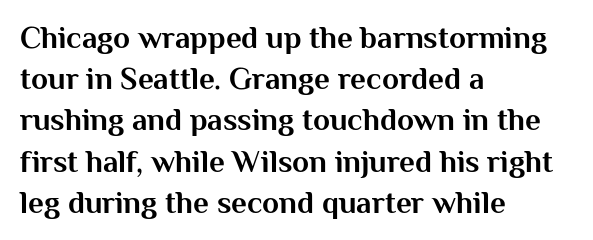
The image shows 31 px bold sans-serif type, upright; set left-aligned, normal line spacing (1.33x), normal letter spacing, not underlined; medium stroke contrast and a medium x-height.
